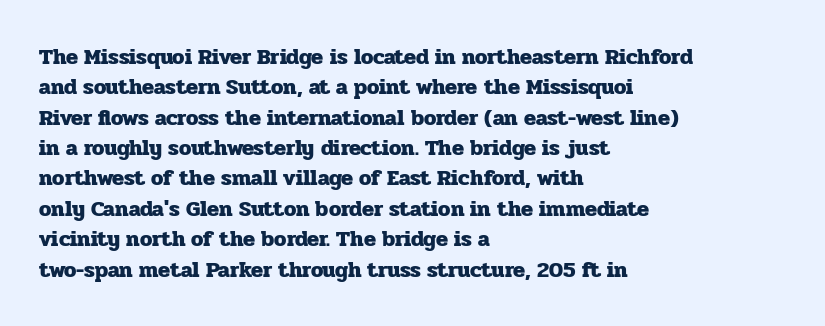
Q: Is the text bold? A: Yes.
Q: Is the text italic (slanted)? A: No, it is upright.
Q: Is the text underlined? A: No.
Q: How is the paragraph aligned? A: Left-aligned.
Q: Is the spacing between letters normal or unusually wide? A: Normal.
Q: Is the spacing between lines tight, normal or loose? A: Normal.
